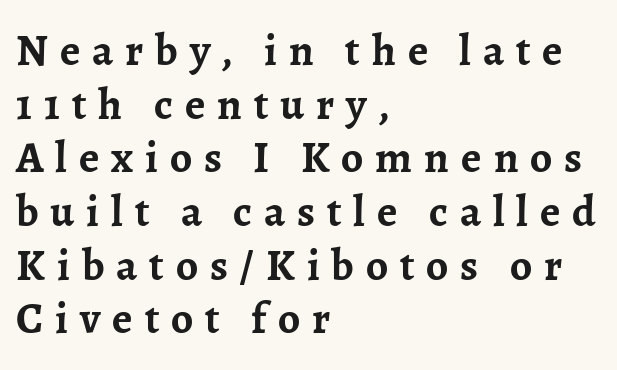
{"serif": "yes", "italic": "no", "bold": "yes", "weight": "semibold", "width": "normal", "stroke_contrast": "low", "x_height": "medium", "monospaced": "no", "underline": "no", "align": "left", "line_spacing_ratio": 1.22, "letter_spacing": "wide", "letter_spacing_em": 0.27, "glyph_px": 44}
